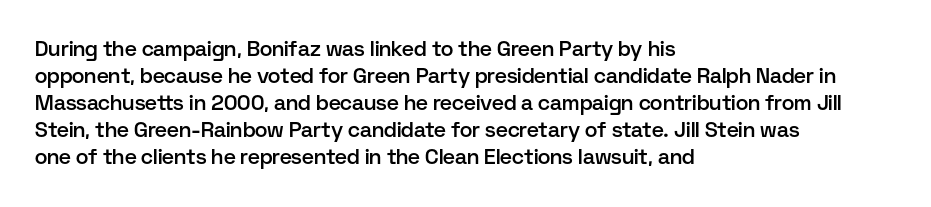
{"italic": "no", "bold": "semi", "underline": "no", "align": "left", "line_spacing": "normal", "line_spacing_ratio": 1.28, "letter_spacing": "normal", "letter_spacing_em": 0.0, "glyph_px": 21}
